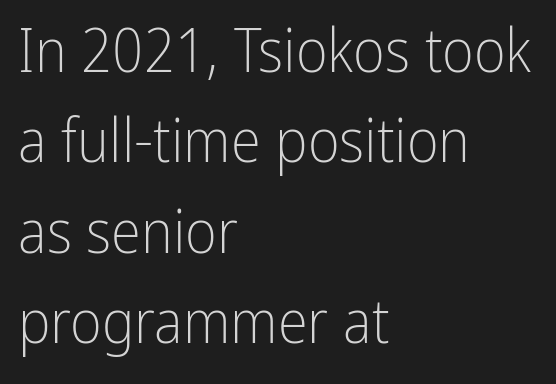
{"serif": "no", "italic": "no", "bold": "no", "weight": "light", "width": "condensed", "stroke_contrast": "low", "x_height": "medium", "monospaced": "no", "underline": "no", "align": "left", "line_spacing": "normal", "line_spacing_ratio": 1.48, "letter_spacing": "normal", "letter_spacing_em": 0.0, "glyph_px": 61}
